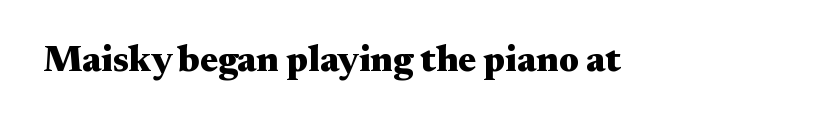
The image shows 37 px heavy, wide serif type, upright; set normal letter spacing, not underlined; medium stroke contrast and a small x-height.
